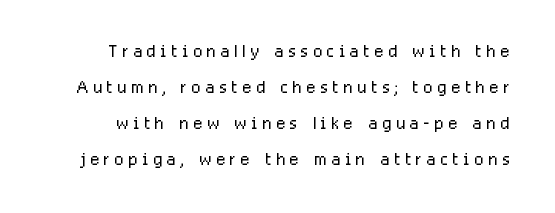
{"italic": "no", "bold": "no", "underline": "no", "line_spacing": "normal", "line_spacing_ratio": 1.5, "letter_spacing": "wide", "letter_spacing_em": 0.2, "glyph_px": 24}
